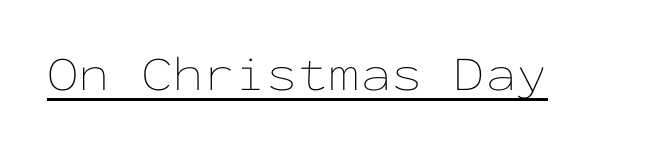
Vertical strokes here are truly vertical. The letters march in equal steps, a hallmark of fixed-pitch type. Here the glyphs are tracked normally, forming tight word shapes. The rendering uses the underline text-decoration.
